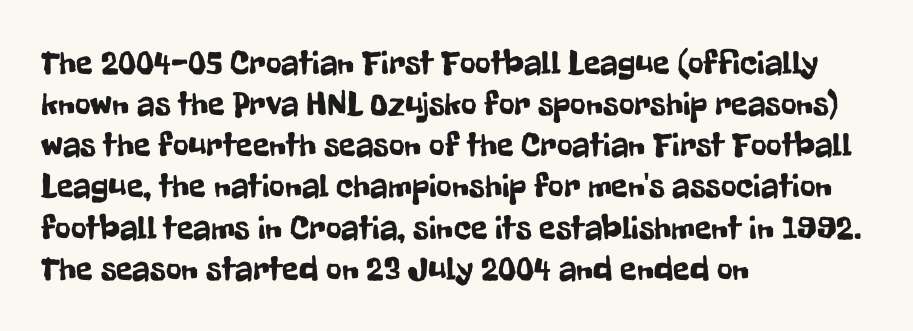
{"serif": "no", "italic": "no", "width": "condensed", "stroke_contrast": "low", "x_height": "medium", "monospaced": "no", "underline": "no", "align": "left", "line_spacing_ratio": 1.21, "letter_spacing": "normal", "letter_spacing_em": 0.0, "glyph_px": 34}
